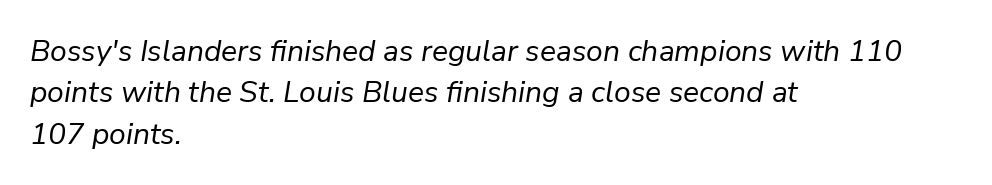
The image shows 30 px regular-weight type, italic (leaning right); set left-aligned, normal line spacing (1.38x), normal letter spacing, not underlined; low stroke contrast and a medium x-height.
